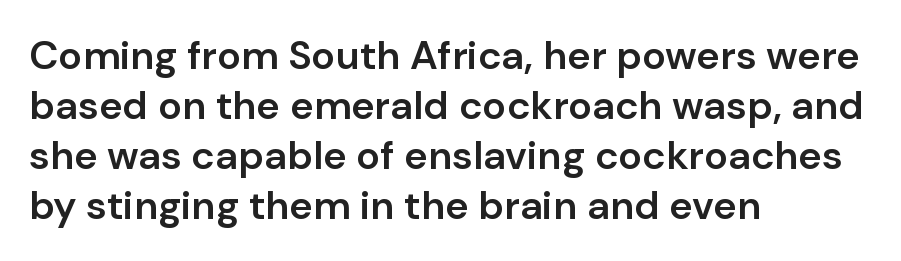
Q: Is the text bold? A: Semi-bold.
Q: Is the text italic (slanted)? A: No, it is upright.
Q: Is the typeface a serif or a sans-serif typeface? A: Sans-serif.
Q: Is the text underlined? A: No.
Q: How is the paragraph aligned? A: Left-aligned.
Q: Is the spacing between letters normal or unusually wide? A: Normal.
Q: Is the spacing between lines tight, normal or loose? A: Normal.
Q: Width (condensed, normal, or wide)? A: Normal.
Q: Stroke contrast? A: Low.
Q: x-height? A: Medium.
Q: Monospaced? A: No.
